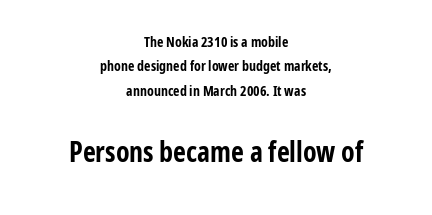
The passage shown is typed in a proportional face where columns would drift. The face used here has the dense, thick strokes of a bold. Posture: vertical. Which margin do the lines hug? Neither — every line sits in the middle. The typeface chosen for these lines omits serifs.
